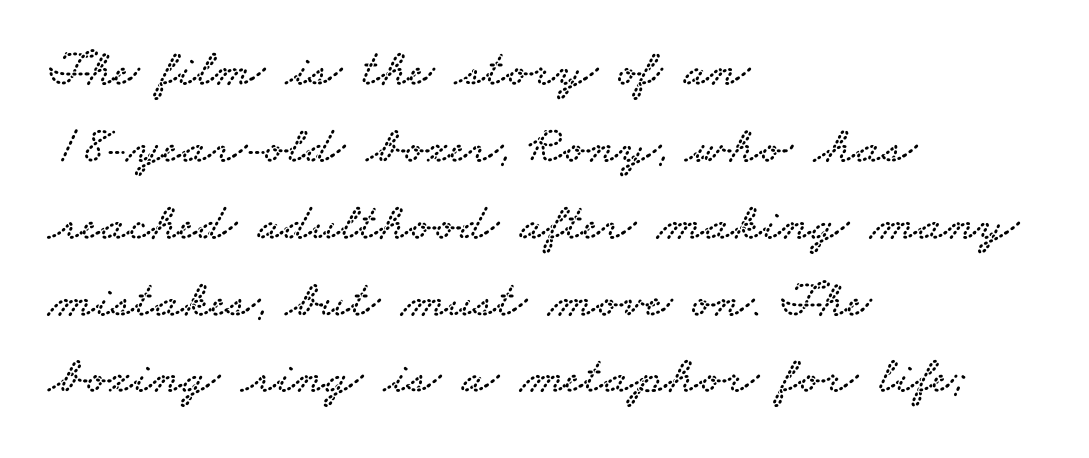
The image shows 53 px wide type; set left-aligned, normal line spacing (1.45x), normal letter spacing, not underlined; low stroke contrast and a small x-height.
